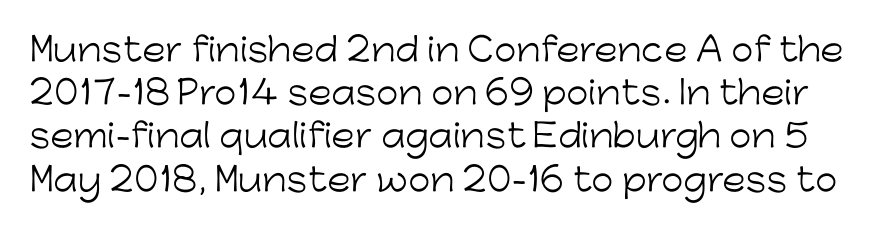
{"serif": "no", "italic": "no", "bold": "no", "weight": "light", "width": "normal", "stroke_contrast": "low", "x_height": "medium", "monospaced": "no", "underline": "no", "line_spacing": "normal", "line_spacing_ratio": 1.35, "letter_spacing": "normal", "letter_spacing_em": 0.0, "glyph_px": 32}
